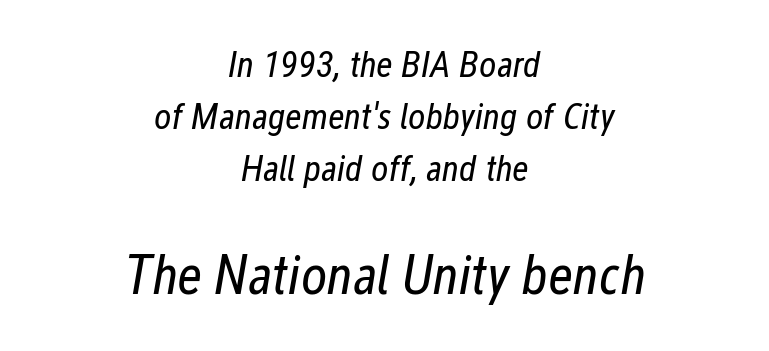
Q: Is the text bold? A: No.
Q: Is the text italic (slanted)? A: Yes, it leans right by about 12 degrees.
Q: Is the text underlined? A: No.
Q: How is the paragraph aligned? A: Centered.
Q: Is the spacing between letters normal or unusually wide? A: Normal.
Q: Is the spacing between lines tight, normal or loose? A: Normal.
Q: Which block of text is set in a larger size, the first (top) or the second (bottom)? A: The second (bottom) one.
Q: Width (condensed, normal, or wide)? A: Condensed.
Q: Stroke contrast? A: Low.
Q: x-height? A: Medium.
Q: Monospaced? A: No.
